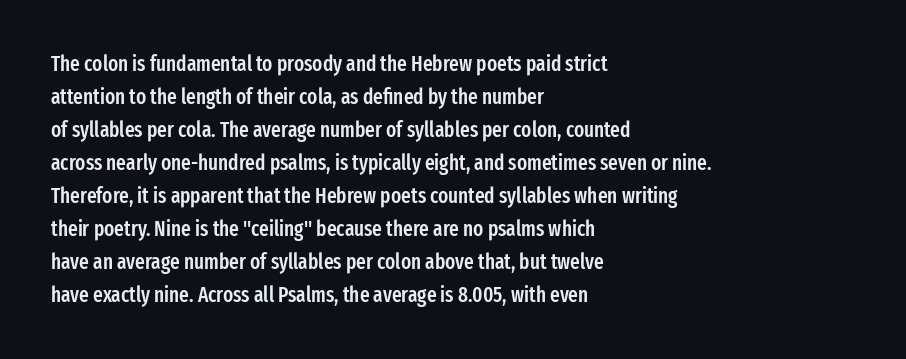
Q: Is the text bold? A: Semi-bold.
Q: Is the text italic (slanted)? A: No, it is upright.
Q: Is the text underlined? A: No.
Q: How is the paragraph aligned? A: Left-aligned.
Q: Is the spacing between letters normal or unusually wide? A: Normal.
Q: Is the spacing between lines tight, normal or loose? A: Normal.
